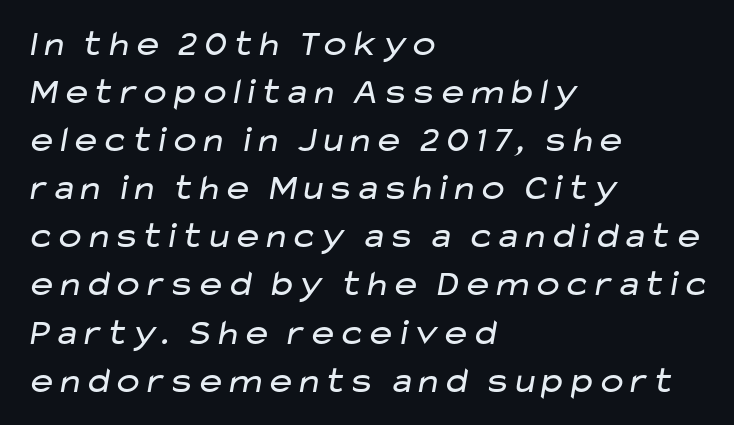
Q: Is the text bold? A: No.
Q: Is the typeface a serif or a sans-serif typeface? A: Sans-serif.
Q: Is the text underlined? A: No.
Q: How is the paragraph aligned? A: Left-aligned.
Q: Is the spacing between letters normal or unusually wide? A: Normal.
Q: Is the spacing between lines tight, normal or loose? A: Normal.
Q: Width (condensed, normal, or wide)? A: Wide.
Q: Stroke contrast? A: Low.
Q: x-height? A: Medium.
Q: Monospaced? A: No.
